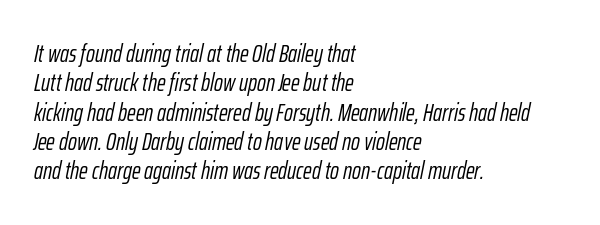
Q: Is the text bold? A: No.
Q: Is the text italic (slanted)? A: Yes, it leans right by about 12 degrees.
Q: Is the text underlined? A: No.
Q: How is the paragraph aligned? A: Left-aligned.
Q: Is the spacing between letters normal or unusually wide? A: Normal.
